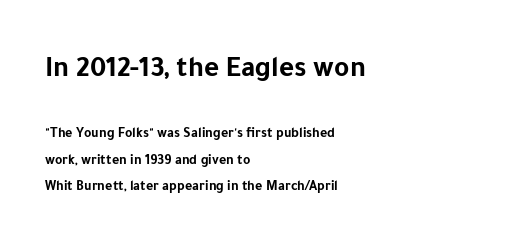
Tall strokes in this sample are plumb rather than angled. The rendering shows plain stroke endings on the letterforms — a sans-serif design. The horizontal fit of the characters is conventional and even. Students, this is bold: see how much ink each stroke carries. Look at the glyph heights: the upper group is clearly the bigger setting.
